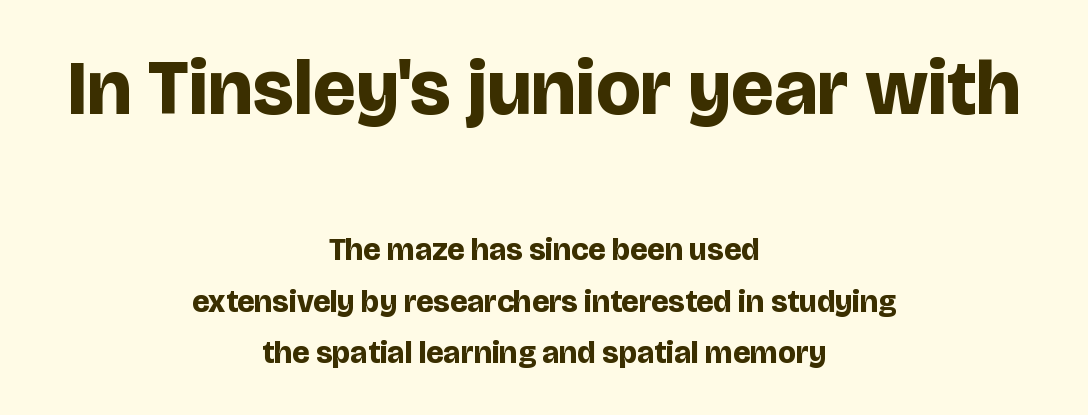
The image shows 77 px bold sans-serif type, upright; set centered, normal line spacing (1.66x), normal letter spacing, not underlined; the first (top) block is 2.48x larger; low stroke contrast and a large x-height.
